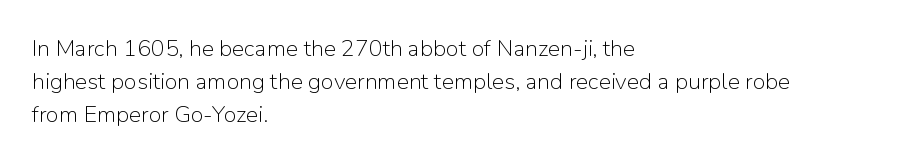
The image shows 23 px text type, upright; set left-aligned, normal line spacing (1.44x), normal letter spacing, not underlined.
